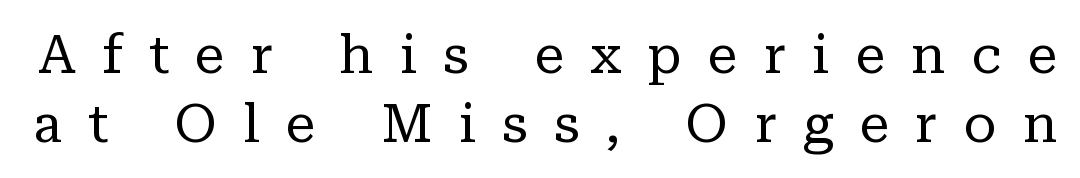
The image shows 53 px regular-weight serif type, upright; set normal line spacing (1.3x), unusually wide letter spacing (+0.5 em), not underlined; low stroke contrast and a medium x-height.
